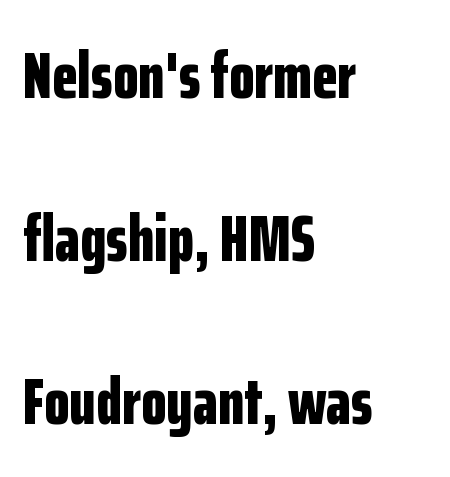
{"serif": "no", "italic": "no", "bold": "yes", "weight": "bold", "width": "condensed", "stroke_contrast": "low", "x_height": "medium", "monospaced": "no", "underline": "no", "align": "left", "line_spacing": "loose", "line_spacing_ratio": 2.47, "letter_spacing": "normal", "letter_spacing_em": 0.0, "glyph_px": 66}
